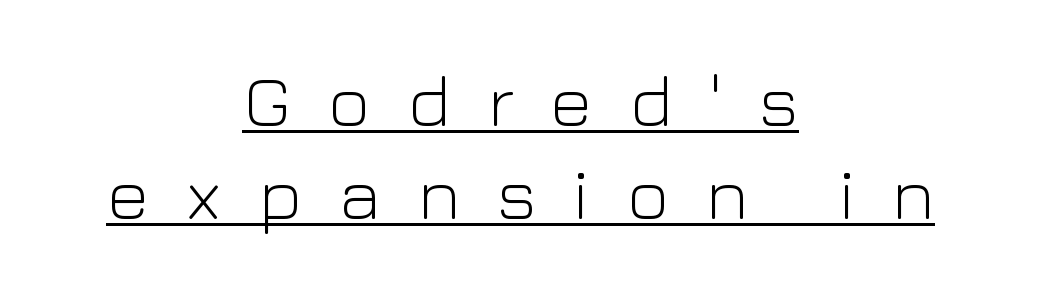
The image shows 73 px light sans-serif type, upright; set centered, normal line spacing (1.27x), unusually wide letter spacing (+0.5 em), underlined; low stroke contrast and a medium x-height.
